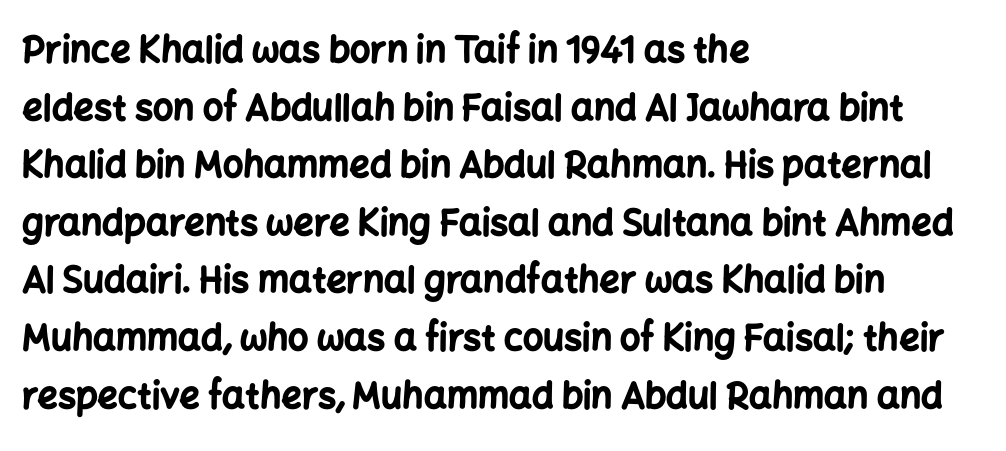
The image shows 36 px bold sans-serif type, upright; set left-aligned, normal line spacing (1.6x), normal letter spacing, not underlined; low stroke contrast and a medium x-height.
